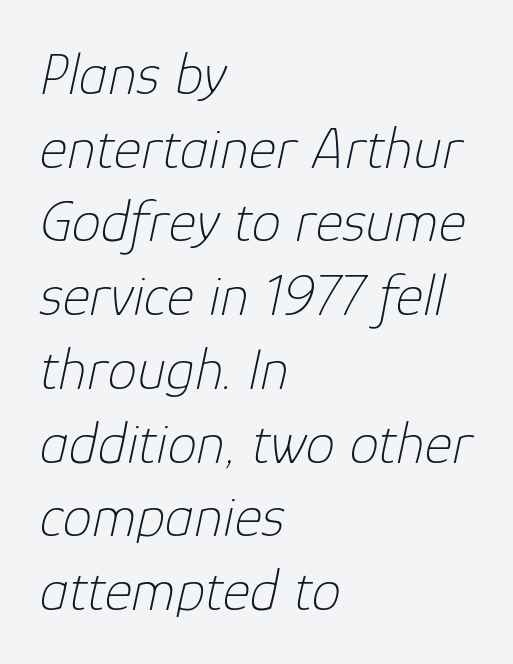
Which margin do the lines hug? The left one — the right edge is uneven. Reading down the column, the eye jumps a familiar distance to each next line. The foot of each line stays bare and open. Think of a printed novel: that variable character pitch is what you see here.
